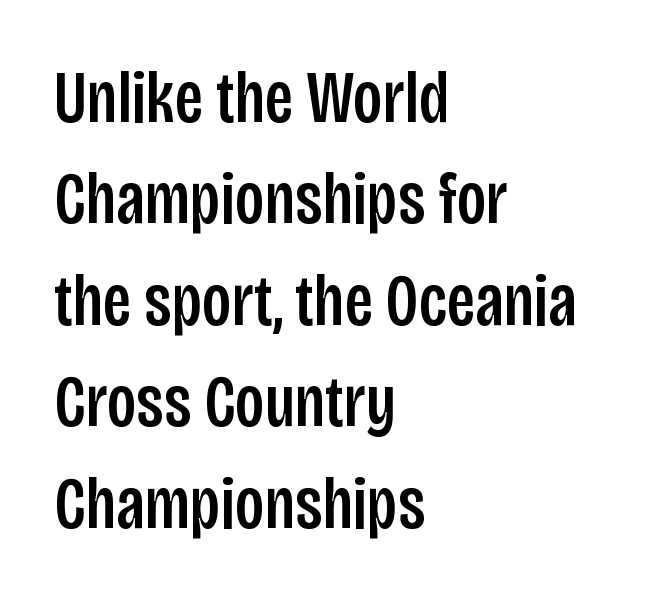
{"serif": "no", "italic": "no", "width": "condensed", "stroke_contrast": "low", "x_height": "large", "monospaced": "no", "underline": "no", "align": "left", "line_spacing": "normal", "line_spacing_ratio": 1.39, "letter_spacing": "normal", "letter_spacing_em": 0.0, "glyph_px": 73}
